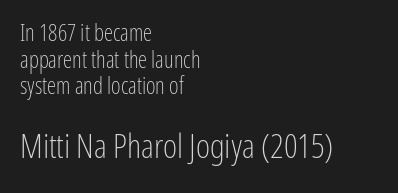
{"serif": "no", "italic": "no", "bold": "no", "weight": "light", "width": "condensed", "stroke_contrast": "low", "x_height": "medium", "monospaced": "no", "underline": "no", "align": "left", "line_spacing_ratio": 1.16, "letter_spacing": "normal", "letter_spacing_em": 0.0, "larger_block": "second", "size_ratio": 1.48, "glyph_px": 34}
